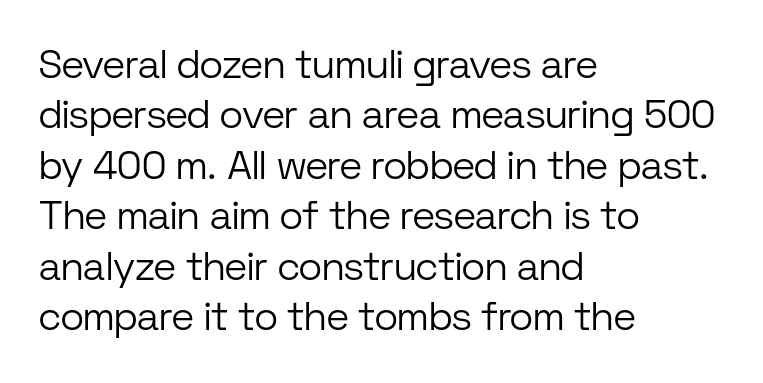
Casual observation: everything's shoved over to the left. Each letter's strokes conclude bluntly, with no projecting serifs. This sample has the flowing, uneven cadence of proportional lettering. Regular leading. Default kerning and tracking; the words read as compact shapes. If you drew a line through each stem, it would be perfectly vertical.
